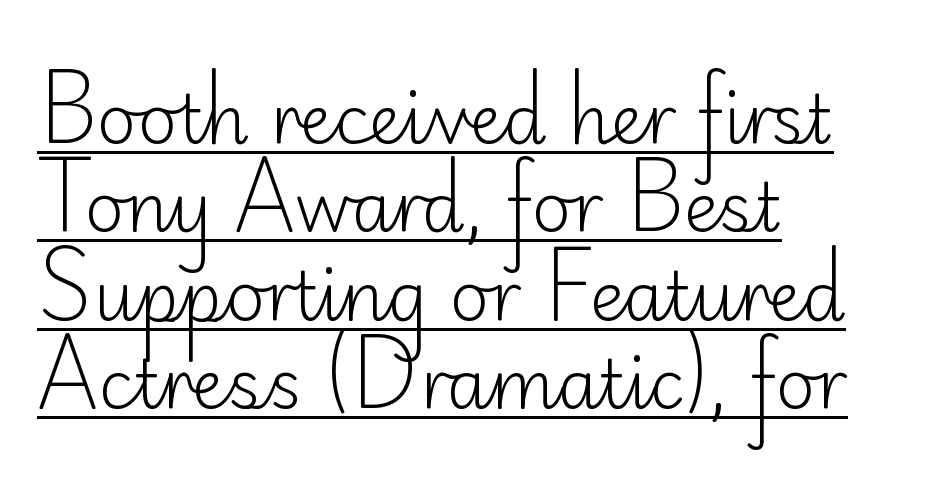
Q: Is the text bold? A: No.
Q: Is the text italic (slanted)? A: No, it is upright.
Q: Is the typeface a serif or a sans-serif typeface? A: Sans-serif.
Q: Is the text underlined? A: Yes.
Q: How is the paragraph aligned? A: Left-aligned.
Q: Is the spacing between letters normal or unusually wide? A: Normal.
Q: Is the spacing between lines tight, normal or loose? A: Normal.
Q: Width (condensed, normal, or wide)? A: Normal.
Q: Stroke contrast? A: Low.
Q: x-height? A: Small.
Q: Monospaced? A: No.
